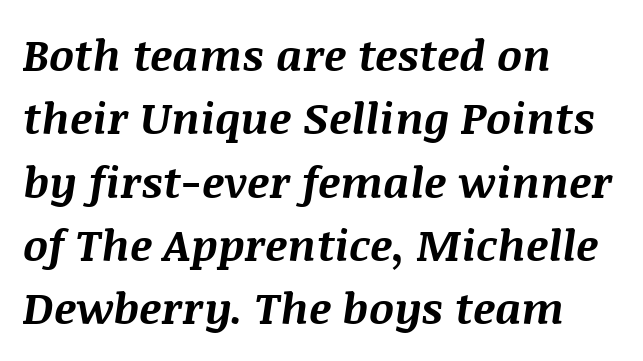
The image shows 44 px bold type, italic (leaning right); set left-aligned, normal line spacing (1.44x), normal letter spacing, not underlined; medium stroke contrast and a large x-height.
